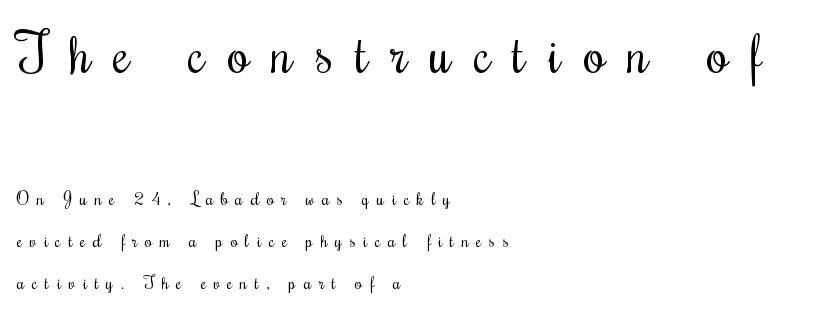
Q: Is the text bold? A: No.
Q: Is the text italic (slanted)? A: Yes.
Q: Is the text underlined? A: No.
Q: How is the paragraph aligned? A: Left-aligned.
Q: Is the spacing between letters normal or unusually wide? A: Unusually wide.
Q: Is the spacing between lines tight, normal or loose? A: Loose.
Q: Which block of text is set in a larger size, the first (top) or the second (bottom)? A: The first (top) one.
Q: Width (condensed, normal, or wide)? A: Condensed.
Q: Stroke contrast? A: Medium.
Q: x-height? A: Small.
Q: Monospaced? A: No.
